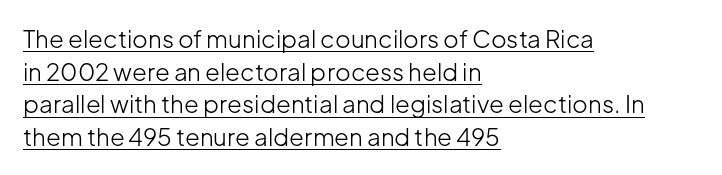
{"italic": "no", "bold": "no", "underline": "yes", "align": "left", "line_spacing": "normal", "line_spacing_ratio": 1.36, "letter_spacing": "normal", "letter_spacing_em": 0.0, "glyph_px": 24}
